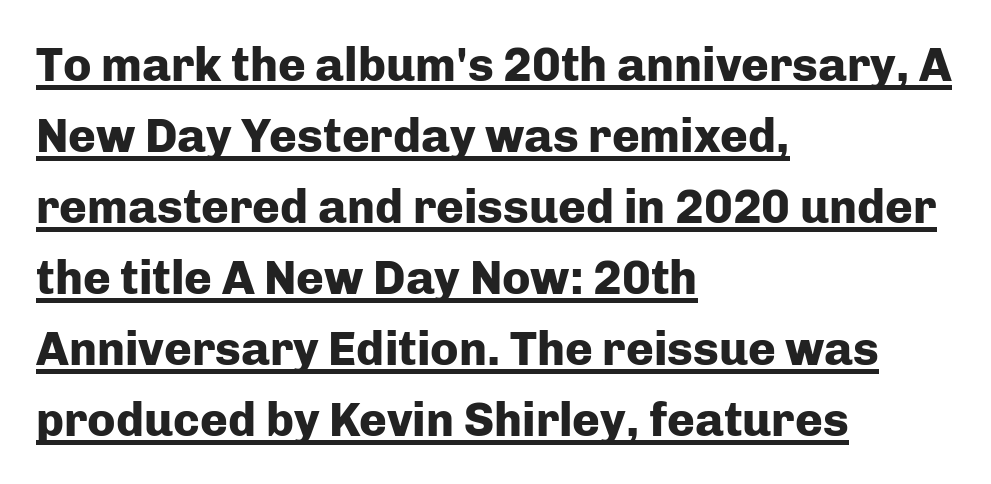
{"serif": "no", "italic": "no", "bold": "yes", "weight": "heavy", "width": "normal", "stroke_contrast": "low", "x_height": "medium", "monospaced": "no", "underline": "yes", "align": "left", "line_spacing": "normal", "line_spacing_ratio": 1.51, "letter_spacing": "normal", "letter_spacing_em": 0.0, "glyph_px": 47}
